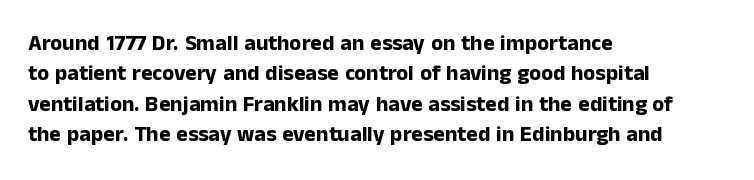
{"italic": "no", "bold": "yes", "underline": "no", "align": "left", "line_spacing": "normal", "line_spacing_ratio": 1.38, "letter_spacing": "normal", "letter_spacing_em": 0.0, "glyph_px": 22}
